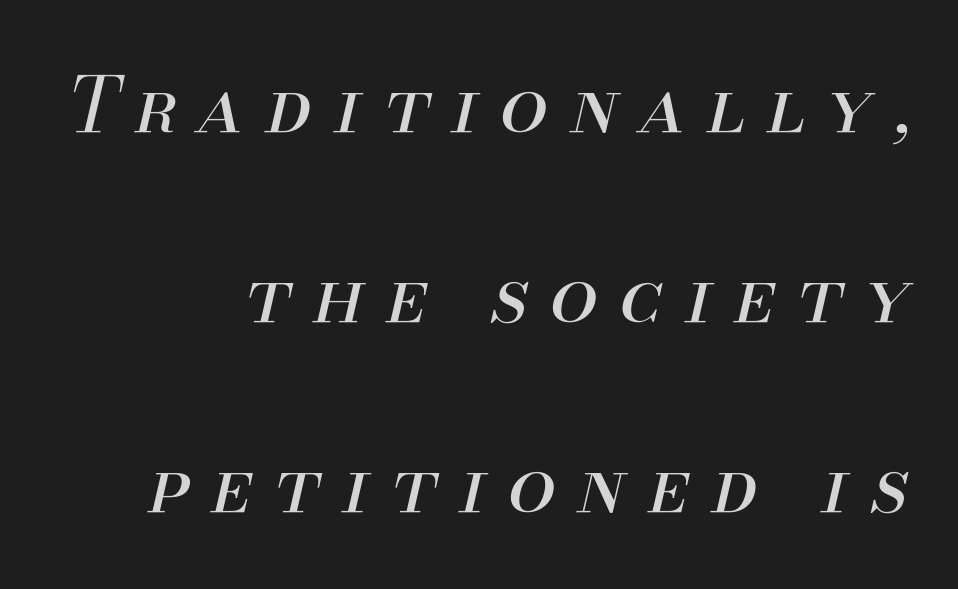
{"italic": "yes", "lean": "right", "slant_degrees": 13, "bold": "no", "weight": "regular", "width": "normal", "stroke_contrast": "medium", "x_height": "small", "monospaced": "no", "underline": "no", "align": "right", "line_spacing": "loose", "line_spacing_ratio": 2.47, "letter_spacing": "wide", "letter_spacing_em": 0.28, "glyph_px": 77}
